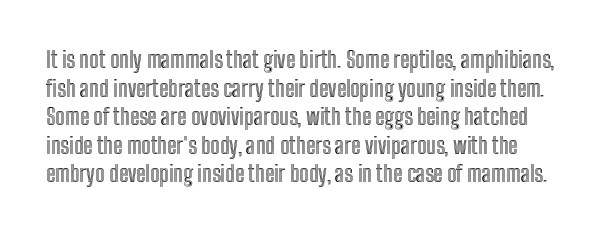
{"italic": "no", "underline": "no", "line_spacing": "normal", "line_spacing_ratio": 1.3, "letter_spacing": "normal", "letter_spacing_em": 0.0, "glyph_px": 22}
